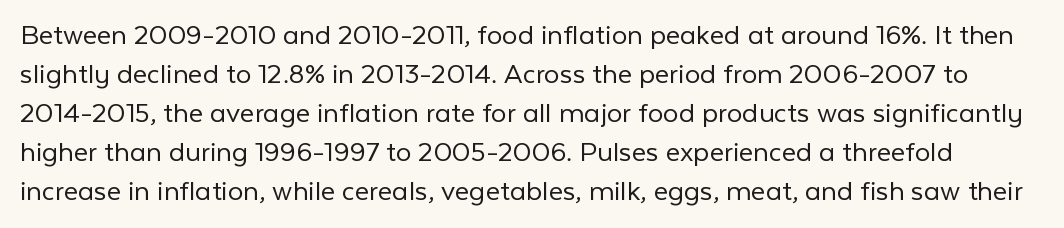
There is no visible air inserted between adjacent glyphs. The characters are drawn with everyday or finer stroke widths. These lines are rendered in a variable-pitch font. Italic: no, the glyphs are upright roman. Only glyphs here, with clear space below each row.
